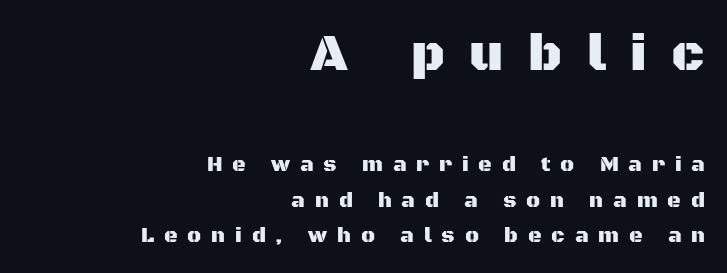
{"serif": "no", "italic": "no", "width": "normal", "stroke_contrast": "medium", "x_height": "large", "monospaced": "no", "underline": "no", "align": "right", "line_spacing": "normal", "line_spacing_ratio": 1.69, "letter_spacing": "wide", "letter_spacing_em": 0.47, "larger_block": "first", "size_ratio": 2.48, "glyph_px": 52}
